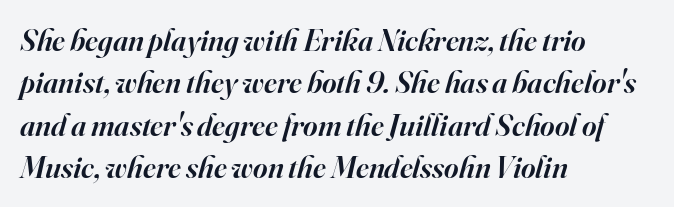
Weight: semibold (demi). Does the leading feel generous? No, just average. The passage is arranged the way most books set body copy — flush left. Each letter keeps its own natural width here, so spacing adapts to shape. Anything drawn beneath the words? Only blank space.
